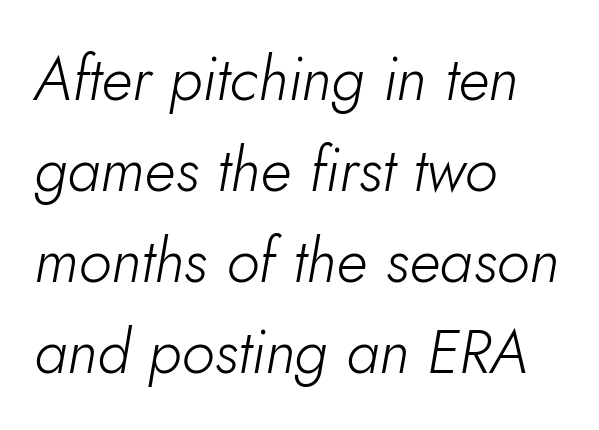
{"italic": "yes", "lean": "right", "slant_degrees": 10, "bold": "no", "weight": "light", "width": "normal", "stroke_contrast": "low", "x_height": "small", "monospaced": "no", "underline": "no", "align": "left", "line_spacing": "normal", "line_spacing_ratio": 1.49, "letter_spacing": "normal", "letter_spacing_em": 0.0, "glyph_px": 61}
